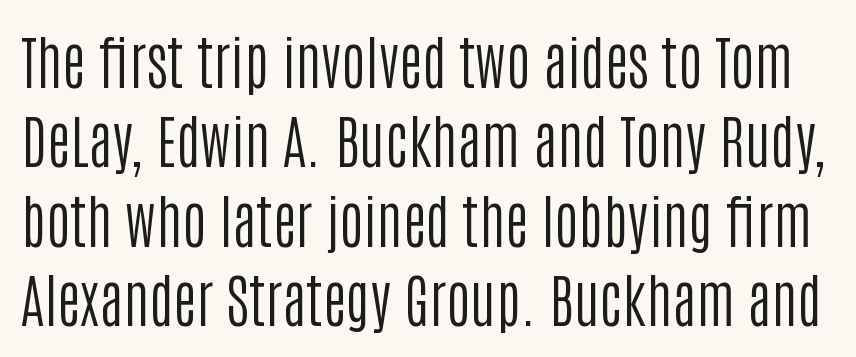
The passage shown is typeset with a sans-serif family. What's the leading like? Ordinary, nothing unusual. In terms of posture, this sample is upright. The zone under the glyphs is completely vacant. The face looks like a standard text weight, possibly lighter.
